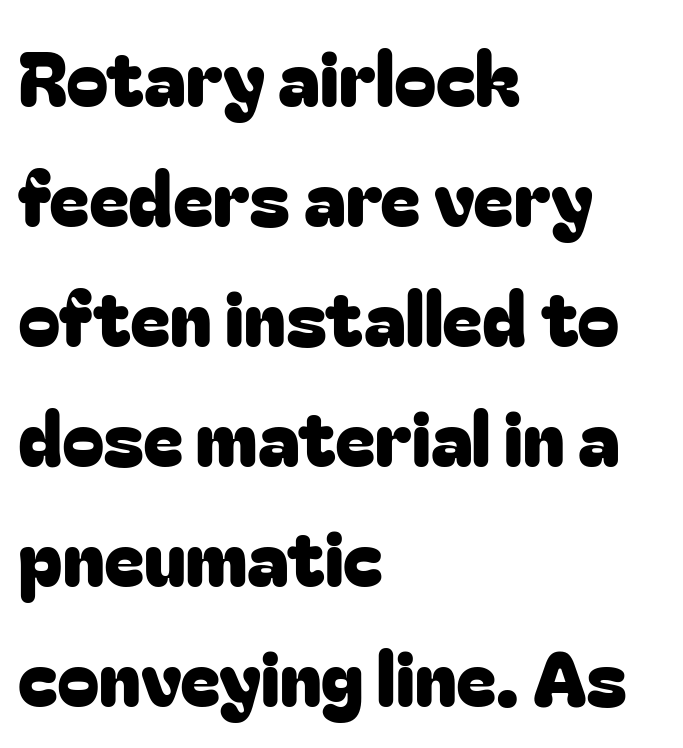
{"serif": "no", "italic": "no", "width": "normal", "stroke_contrast": "low", "x_height": "medium", "monospaced": "no", "underline": "no", "align": "left", "line_spacing": "normal", "line_spacing_ratio": 1.58, "letter_spacing": "normal", "letter_spacing_em": 0.0, "glyph_px": 76}
